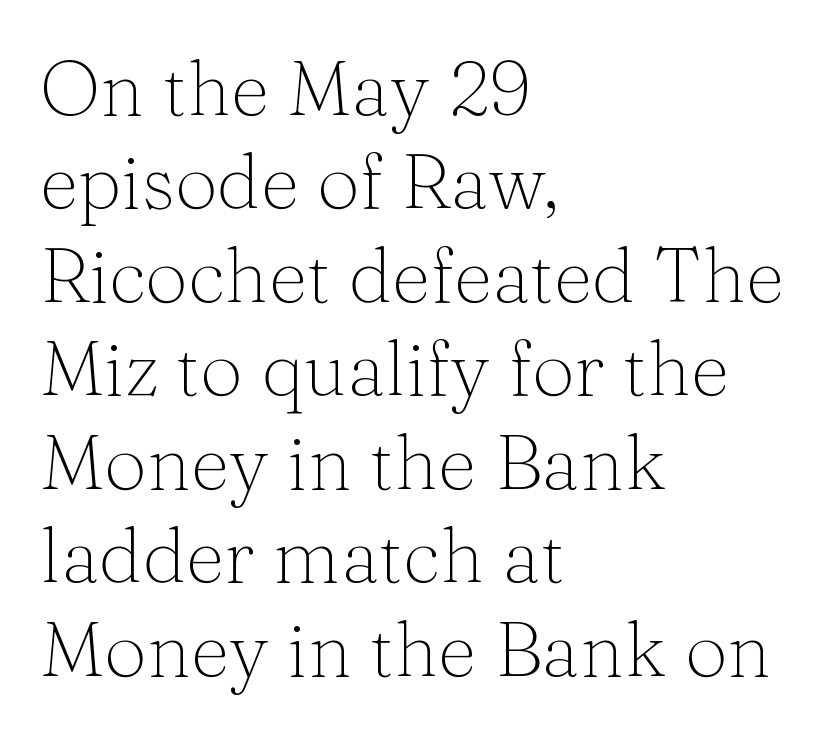
The image shows 76 px light serif type, upright; set left-aligned, line spacing 1.23x, normal letter spacing, not underlined; medium stroke contrast and a medium x-height.
